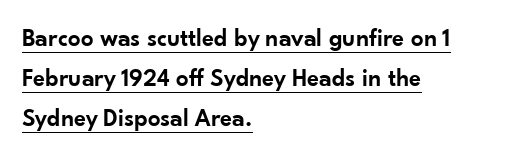
Q: Is the text bold? A: Semi-bold.
Q: Is the text italic (slanted)? A: No, it is upright.
Q: Is the text underlined? A: Yes.
Q: How is the paragraph aligned? A: Left-aligned.
Q: Is the spacing between letters normal or unusually wide? A: Normal.
Q: Is the spacing between lines tight, normal or loose? A: Normal.
